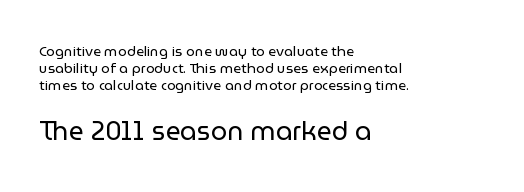
The image shows 26 px text type, upright; set left-aligned, line spacing 1.2x, normal letter spacing, not underlined; the second (bottom) block is 1.86x larger.
